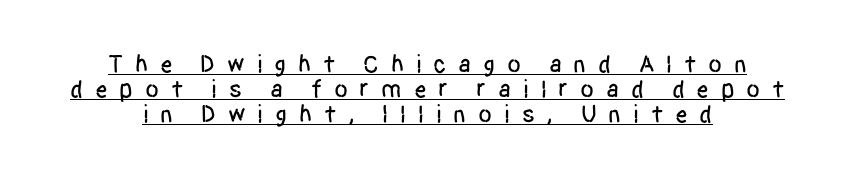
{"italic": "no", "underline": "yes", "line_spacing": "tight", "line_spacing_ratio": 1.0, "letter_spacing": "wide", "letter_spacing_em": 0.47, "glyph_px": 25}
